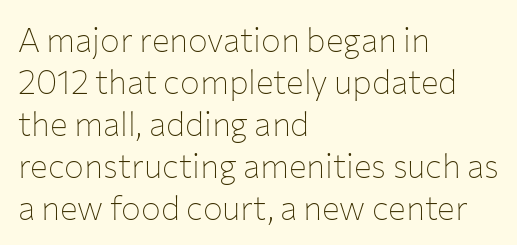
{"serif": "no", "italic": "no", "bold": "no", "weight": "thin", "width": "normal", "stroke_contrast": "low", "x_height": "medium", "monospaced": "no", "underline": "no", "align": "left", "line_spacing": "normal", "line_spacing_ratio": 1.27, "letter_spacing": "normal", "letter_spacing_em": 0.0, "glyph_px": 33}
